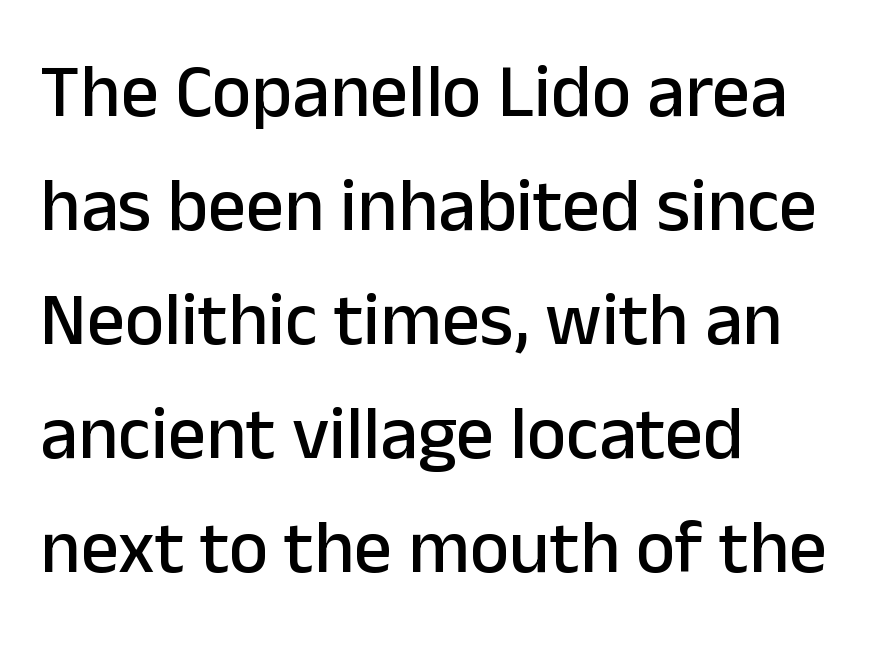
{"serif": "no", "italic": "no", "width": "normal", "stroke_contrast": "low", "x_height": "medium", "monospaced": "no", "underline": "no", "align": "left", "line_spacing": "normal", "line_spacing_ratio": 1.52, "letter_spacing": "normal", "letter_spacing_em": 0.0, "glyph_px": 75}
